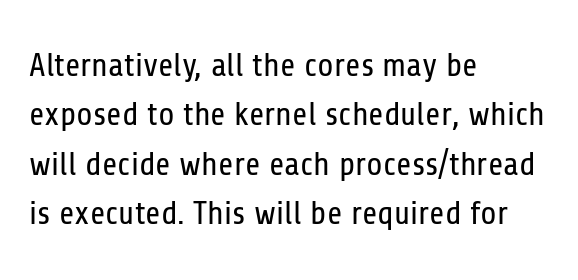
The image shows 33 px regular-weight, condensed sans-serif type, upright; set left-aligned, normal line spacing (1.5x), normal letter spacing, not underlined; low stroke contrast and a medium x-height.
